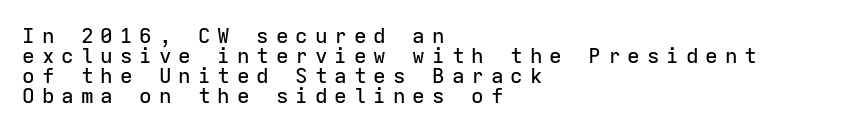
Beneath every word, the page is bare. A roman cut, with each character standing at attention. Characters follow at a spacing far wider than the type designer built in. Each line starts at the same left margin while the right side varies.
